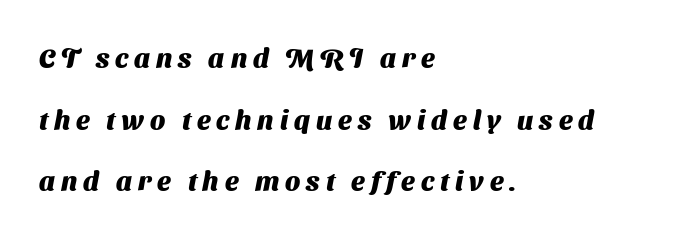
The image shows 27 px bold type; set left-aligned, loose line spacing (2.28x), unusually wide letter spacing (+0.22 em), not underlined.
